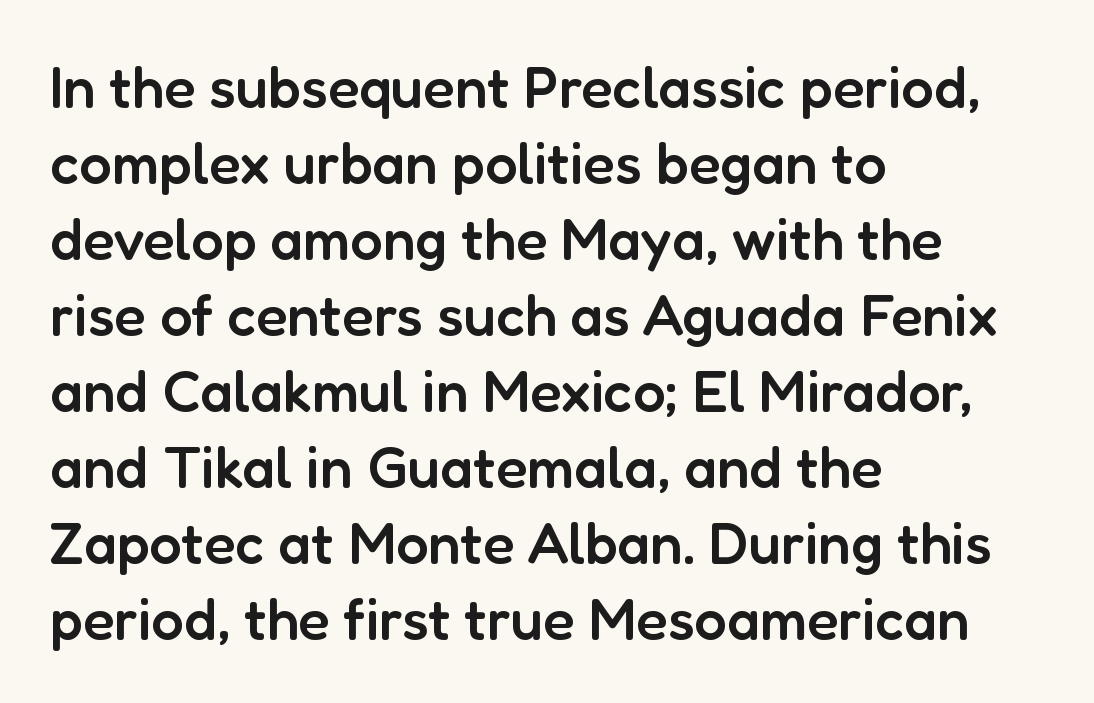
The image shows 58 px semibold sans-serif type, upright; set left-aligned, normal line spacing (1.31x), normal letter spacing, not underlined; low stroke contrast and a medium x-height.
